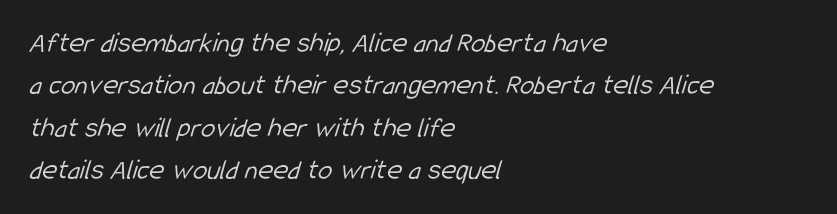
The image shows 29 px light, condensed sans-serif type; set left-aligned, normal line spacing (1.46x), normal letter spacing, not underlined; low stroke contrast and a medium x-height.
